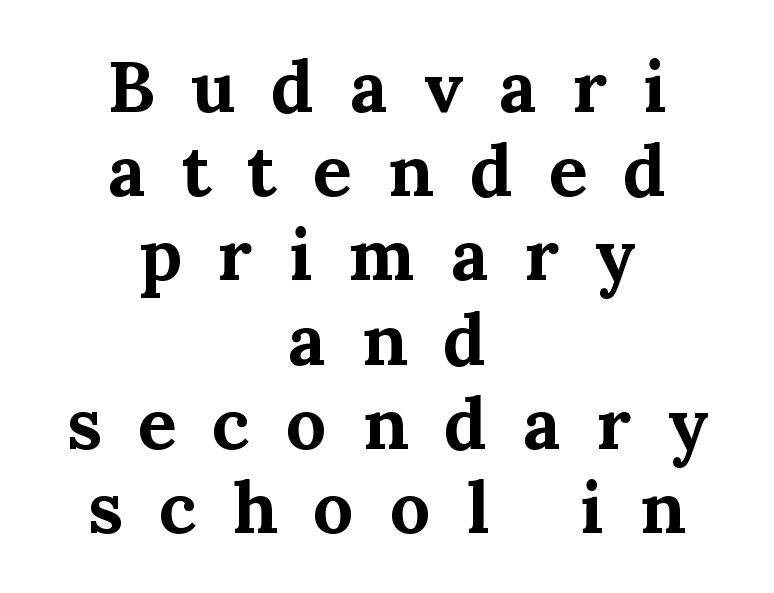
{"serif": "yes", "italic": "no", "bold": "yes", "weight": "bold", "width": "normal", "stroke_contrast": "medium", "x_height": "medium", "monospaced": "no", "underline": "no", "align": "center", "line_spacing_ratio": 1.17, "letter_spacing": "wide", "letter_spacing_em": 0.5, "glyph_px": 72}
